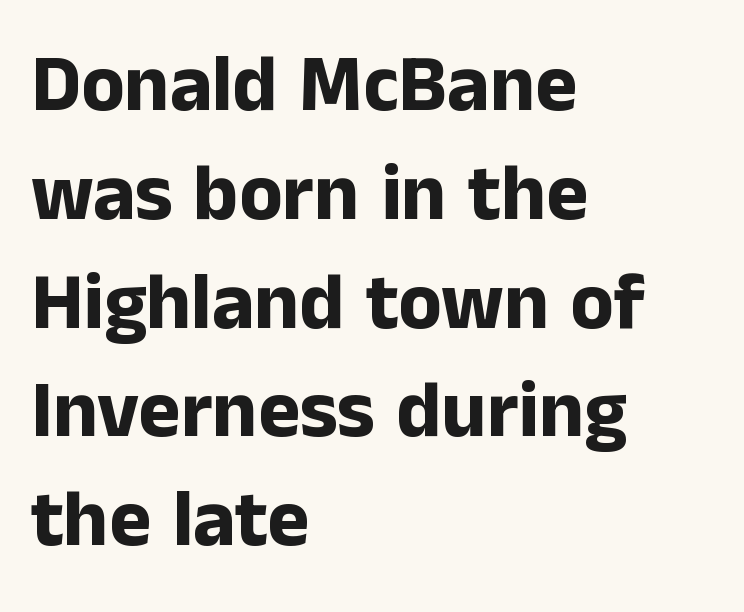
Q: Is the text bold? A: Yes.
Q: Is the text italic (slanted)? A: No, it is upright.
Q: Is the typeface a serif or a sans-serif typeface? A: Sans-serif.
Q: Is the text underlined? A: No.
Q: How is the paragraph aligned? A: Left-aligned.
Q: Is the spacing between letters normal or unusually wide? A: Normal.
Q: Is the spacing between lines tight, normal or loose? A: Normal.
Q: Width (condensed, normal, or wide)? A: Normal.
Q: Stroke contrast? A: Low.
Q: x-height? A: Medium.
Q: Monospaced? A: No.
